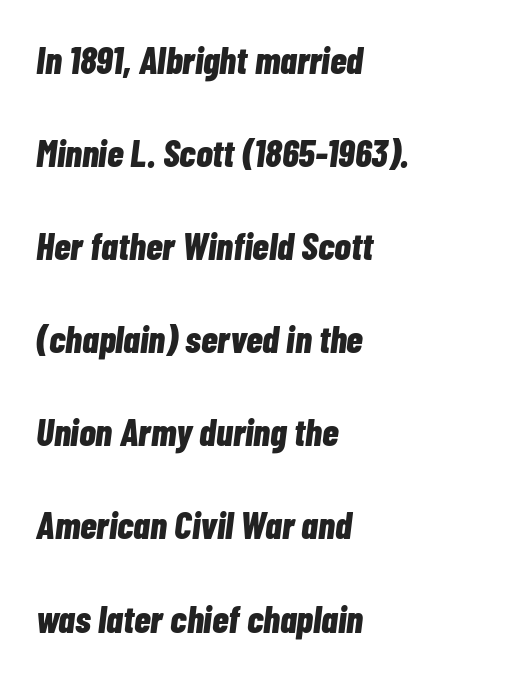
Short note: letters normally spaced. Anything drawn beneath the words? Only blank space. These lines stack with their left ends in a neat column. A full-strength bold gives these letters their thick strokes.
